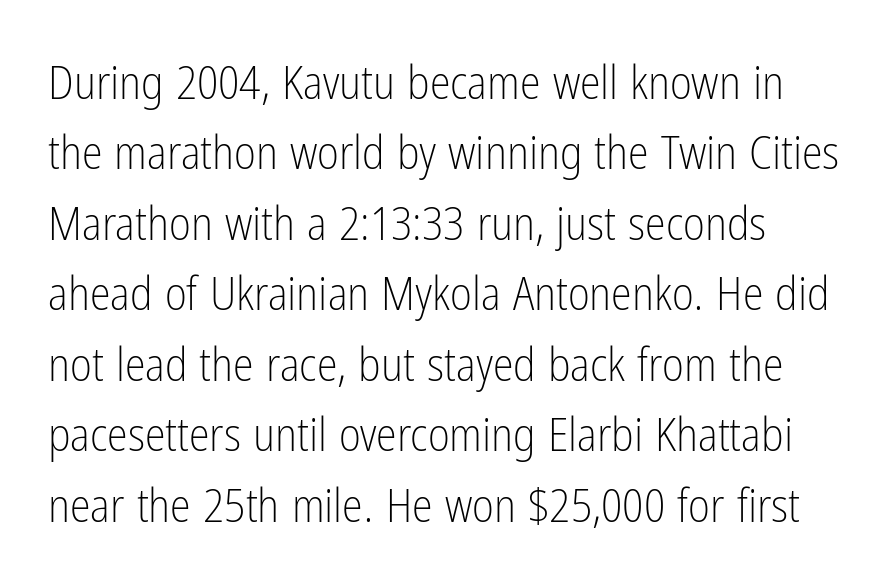
These lines keep a tight, regular rhythm from letter to letter. The rows are spaced the way most documents space them. Upright lettering throughout. Letters have the restrained weight of plain body copy at most. Unmarked baselines from the first word to the last. What kind of face is this? One without serifs — a sans.
